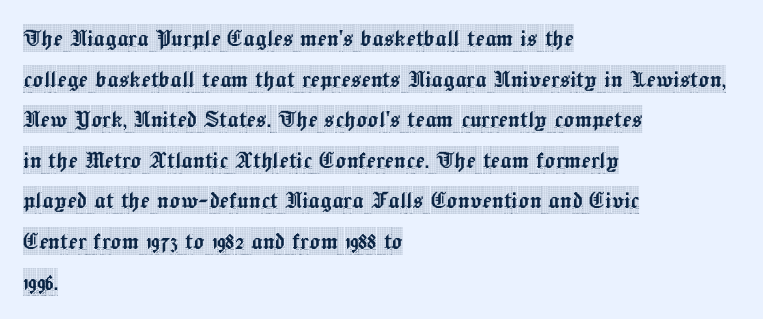
{"serif": "yes", "italic": "no", "width": "condensed", "x_height": "large", "monospaced": "no", "underline": "no", "align": "left", "line_spacing": "normal", "line_spacing_ratio": 1.45, "letter_spacing": "normal", "letter_spacing_em": 0.0, "glyph_px": 28}
